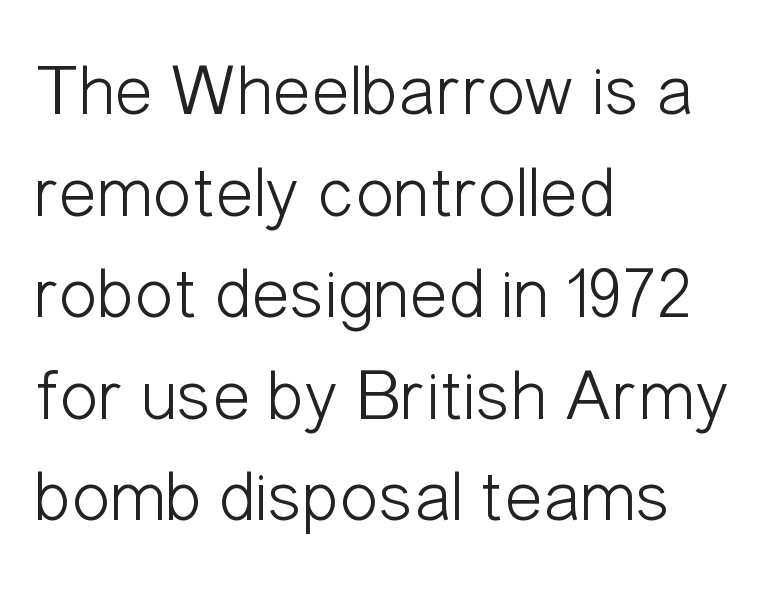
{"serif": "no", "italic": "no", "bold": "no", "weight": "light", "width": "condensed", "stroke_contrast": "low", "x_height": "medium", "monospaced": "no", "underline": "no", "align": "left", "line_spacing": "normal", "line_spacing_ratio": 1.41, "letter_spacing": "normal", "letter_spacing_em": 0.0, "glyph_px": 72}
